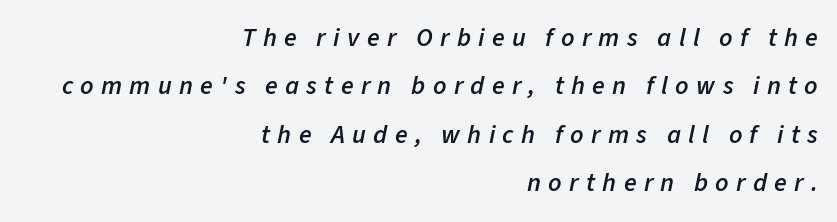
Alignment: flush right. Someone cranked the tracking dial way up on this one. The zone under the glyphs is completely vacant. Does the lettering tilt? It does — this is italic. In terms of weight, the rendering is demibold, just under bold.
